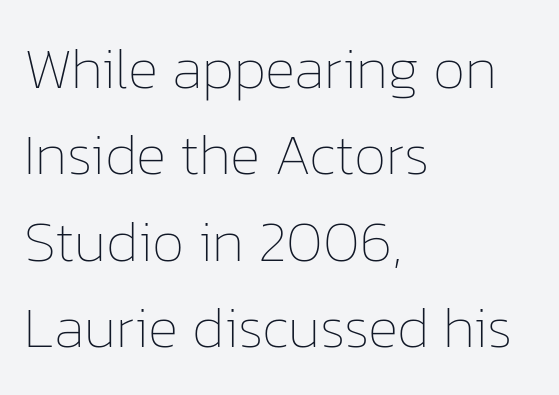
Q: Is the text bold? A: No.
Q: Is the text italic (slanted)? A: No, it is upright.
Q: Is the text underlined? A: No.
Q: How is the paragraph aligned? A: Left-aligned.
Q: Is the spacing between letters normal or unusually wide? A: Normal.
Q: Is the spacing between lines tight, normal or loose? A: Normal.
Q: Width (condensed, normal, or wide)? A: Normal.
Q: Stroke contrast? A: Low.
Q: x-height? A: Medium.
Q: Monospaced? A: No.
